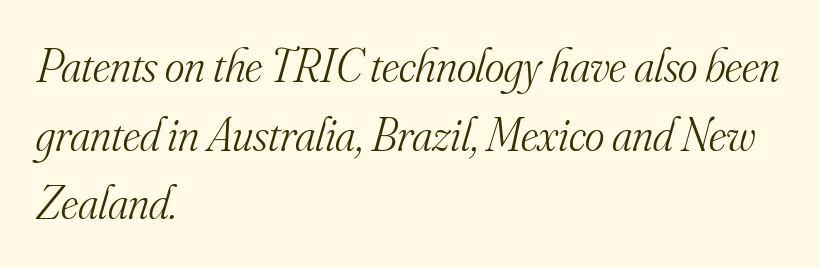
The font is comparable to plain body text, perhaps lighter. Every character sits at an angle, as italics do. Normally led — the rows are evenly, conventionally spaced. Casual observation: everything's shoved over to the left. The rendering uses natural spacing where letterforms have individual widths.
